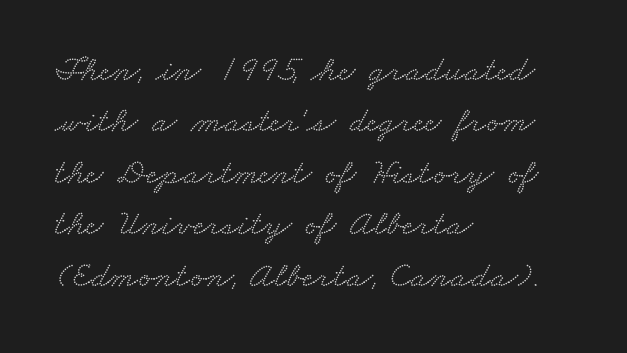
Observe the ordinary spacing: letters are neighbours, not strangers. In CSS terms this would be text-align: left. The glyphs are unaccompanied by any horizontal stroke below them.
